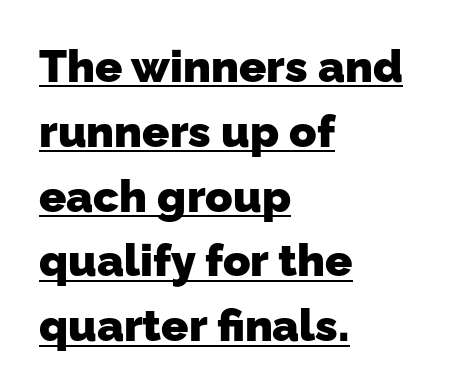
{"serif": "no", "bold": "yes", "weight": "heavy", "width": "normal", "stroke_contrast": "low", "x_height": "medium", "monospaced": "no", "underline": "yes", "align": "left", "line_spacing": "normal", "line_spacing_ratio": 1.44, "letter_spacing": "normal", "letter_spacing_em": 0.0, "glyph_px": 45}
